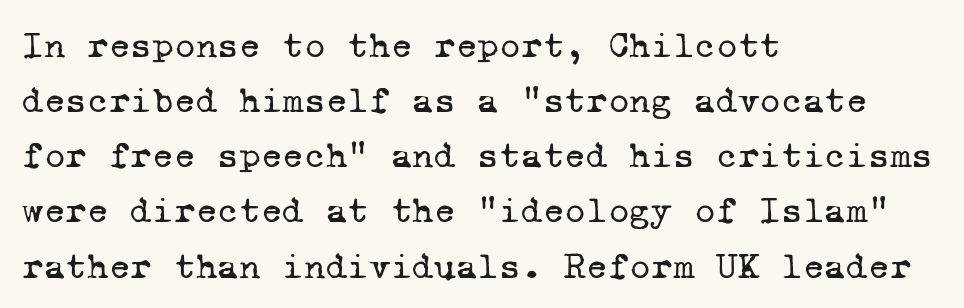
{"serif": "yes", "bold": "no", "weight": "regular", "width": "normal", "stroke_contrast": "low", "x_height": "medium", "monospaced": "yes", "underline": "no", "align": "left", "line_spacing": "normal", "line_spacing_ratio": 1.49, "letter_spacing": "normal", "letter_spacing_em": 0.0, "glyph_px": 37}
